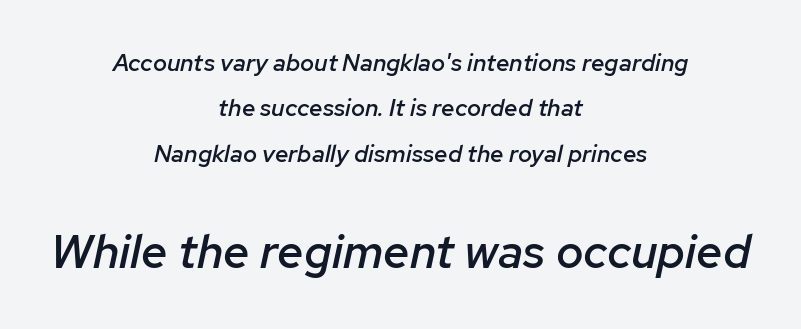
Each line is balanced around a shared central axis. A typesetter would call this zero additional tracking. Slant detected: the letters are inclined. Of the two passages, the one underneath uses the larger point size. Each glyph is drawn with semibold strokes, heavier than normal yet not fully bold.
